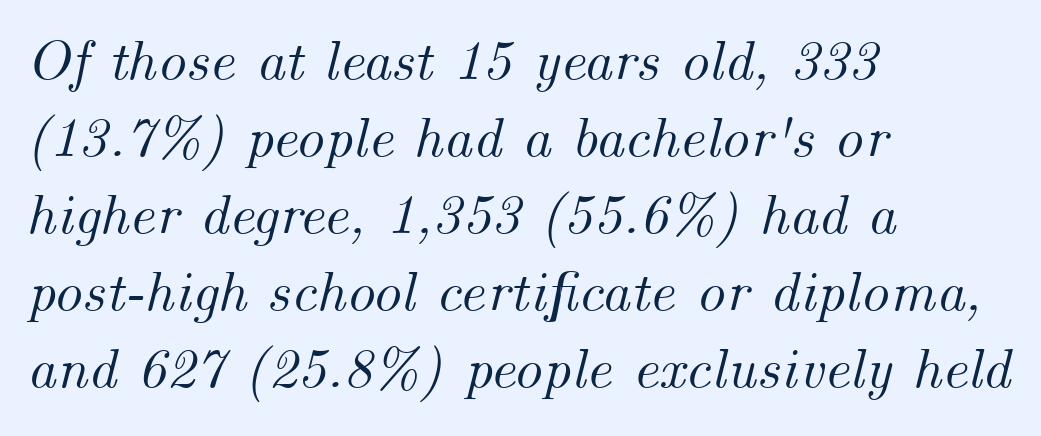
{"italic": "yes", "lean": "right", "slant_degrees": 14, "width": "normal", "stroke_contrast": "medium", "x_height": "small", "monospaced": "no", "underline": "no", "align": "left", "line_spacing": "normal", "line_spacing_ratio": 1.35, "letter_spacing": "normal", "letter_spacing_em": 0.0, "glyph_px": 57}
